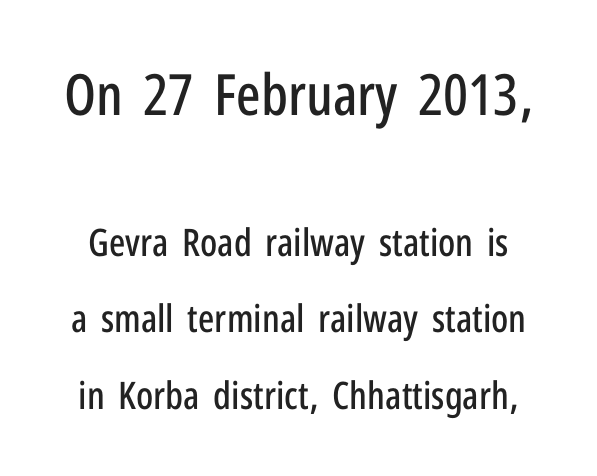
What's the leading like? Stretched, with rows far apart. Observe the absence of serifs on each vertical stroke in this sample. This layout puts the oversized block above and the modest block below. No italicization has been applied; the sample stays upright. Each letter keeps its own natural width here, so spacing adapts to shape. The tracking reads as untouched default to a designer's eye.
